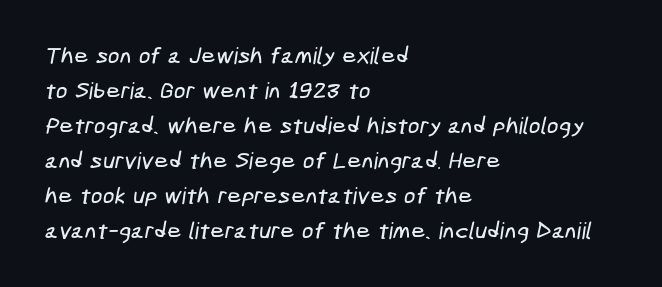
Line starts are locked; line ends wander. Summary of vertical rhythm: regular, with standard interline spacing. What stands out about the letter spacing? Nothing — it is the standard amount. Each row of text sits above clean, open space.
